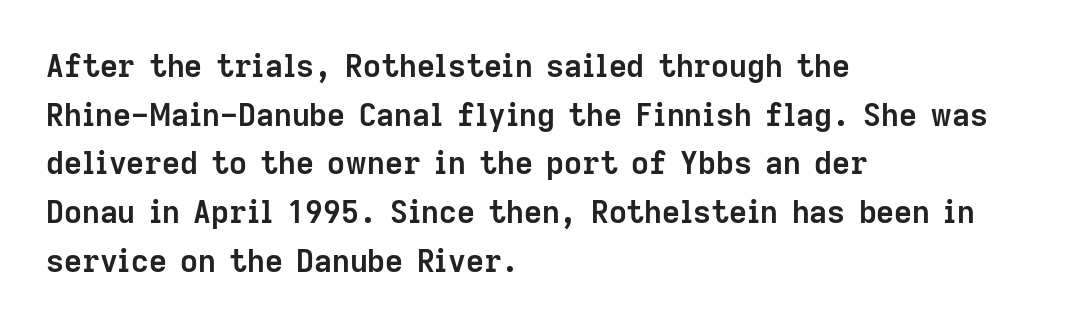
Q: Is the text bold? A: Yes.
Q: Is the text italic (slanted)? A: No, it is upright.
Q: Is the typeface a serif or a sans-serif typeface? A: Sans-serif.
Q: Is the text underlined? A: No.
Q: How is the paragraph aligned? A: Left-aligned.
Q: Is the spacing between letters normal or unusually wide? A: Normal.
Q: Is the spacing between lines tight, normal or loose? A: Normal.
Q: Width (condensed, normal, or wide)? A: Normal.
Q: Stroke contrast? A: Low.
Q: x-height? A: Medium.
Q: Monospaced? A: No.
